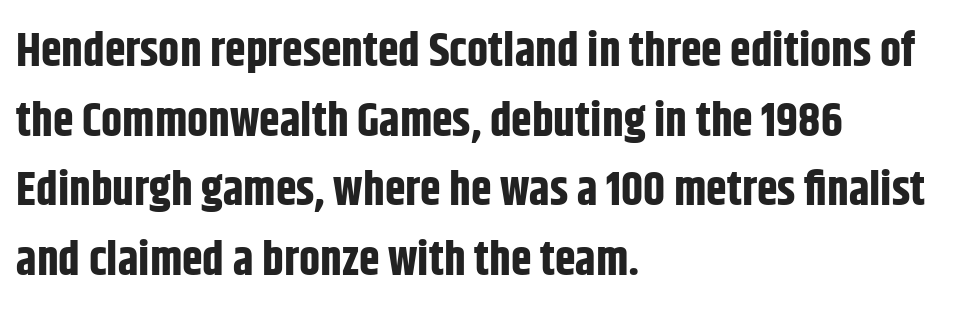
Does the type have serifs? No, each stem ends abruptly. Nobody touched the tracking dial on this one. The text block is weighted toward the left margin, trailing off unevenly rightward. Summary of weight: heavy, a full bold. The designer left line spacing at the default. Italic: no, the glyphs are upright roman.
